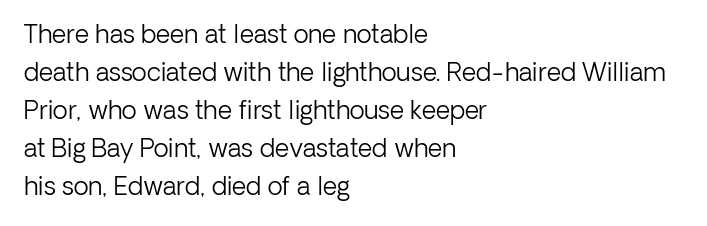
The font's upright variant was chosen for this text. The specimen omits any rule beneath the text block's lines. All the whitespace from short lines collects on the right. Tracking here is standard; glyphs follow each other at the usual distance.
